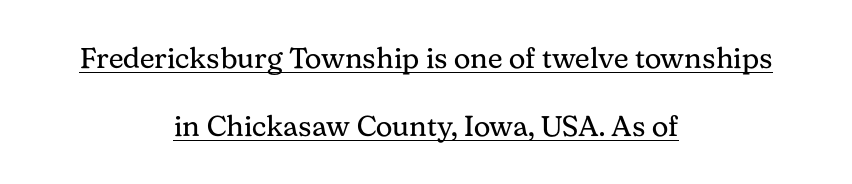
Observe the ordinary spacing: letters are neighbours, not strangers. The passage is arranged like a title page — every line centered. The type sits square on the baseline with zero lean. Heaviness? Minimal to ordinary, like unemphasized prose. Successive baselines arrive slowly, with a big drop between each.
